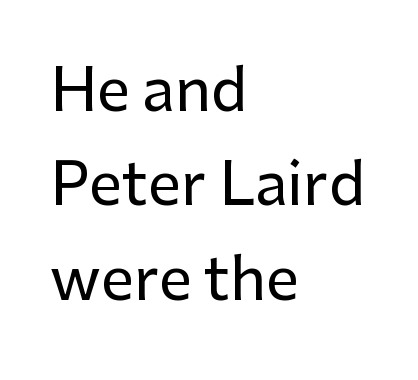
Q: Is the text italic (slanted)? A: No, it is upright.
Q: Is the typeface a serif or a sans-serif typeface? A: Sans-serif.
Q: Is the text underlined? A: No.
Q: How is the paragraph aligned? A: Left-aligned.
Q: Is the spacing between letters normal or unusually wide? A: Normal.
Q: Is the spacing between lines tight, normal or loose? A: Normal.
Q: Width (condensed, normal, or wide)? A: Normal.
Q: Stroke contrast? A: Low.
Q: x-height? A: Medium.
Q: Monospaced? A: No.
